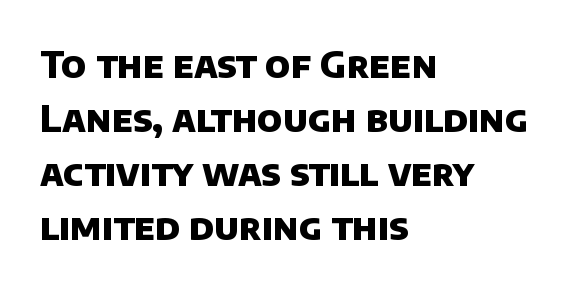
Plain, unruled lines of type. Default kerning and tracking; the words read as compact shapes. Is there much room between lines? A standard amount, neither cramped nor airy. The characters look thick and weighty, a clear bold. Which margin do the lines hug? The left one — the right edge is uneven. Grotesque or geometric, the face here clearly has no serifs.
